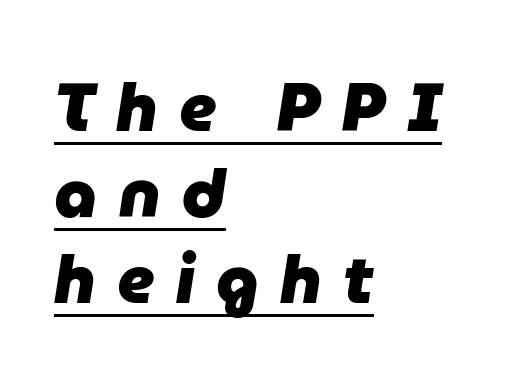
The image shows 67 px heavy type, italic (leaning right); set left-aligned, normal line spacing (1.28x), unusually wide letter spacing (+0.32 em), underlined; low stroke contrast and a medium x-height.
